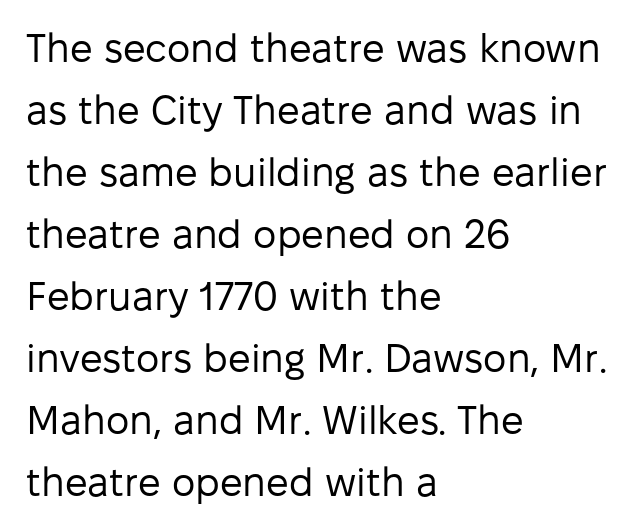
The image shows 40 px regular-weight sans-serif type, upright; set left-aligned, normal line spacing (1.55x), normal letter spacing, not underlined; low stroke contrast and a medium x-height.
